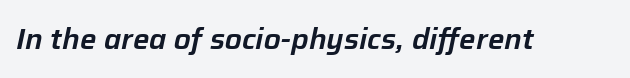
Note the varied advance widths — an 'i' is clearly narrower than an 'm'. The specimen omits any rule beneath the text block's lines. Quick note: italic. Nobody touched the tracking dial on this one.
